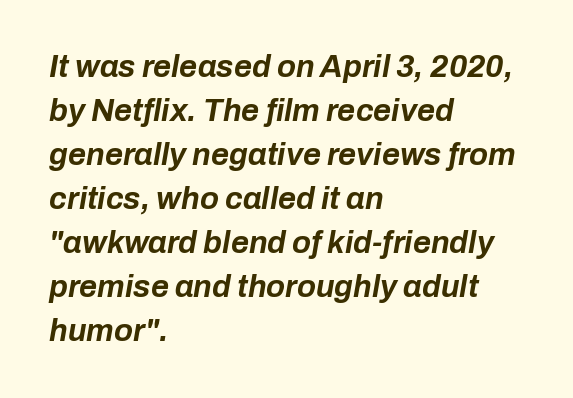
The image shows 31 px bold type, italic (leaning right); set left-aligned, normal line spacing (1.42x), normal letter spacing, not underlined; low stroke contrast and a medium x-height.
